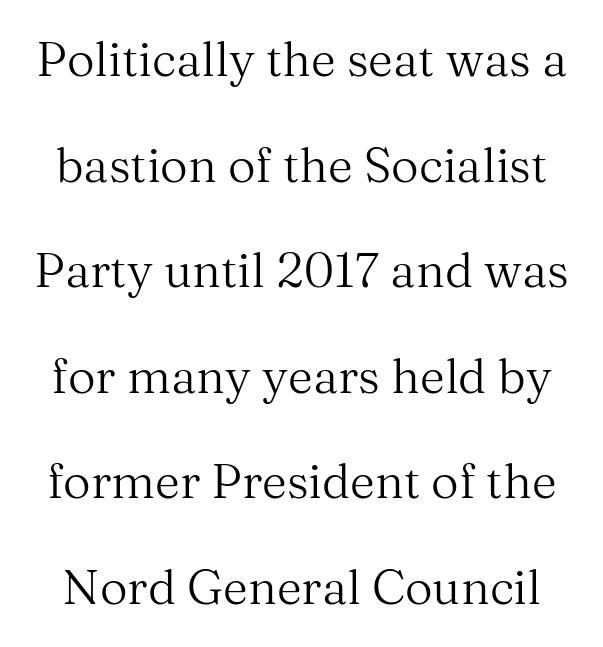
The image shows 48 px regular-weight serif type, upright; set loose line spacing (2.2x), normal letter spacing, not underlined; medium stroke contrast and a medium x-height.
